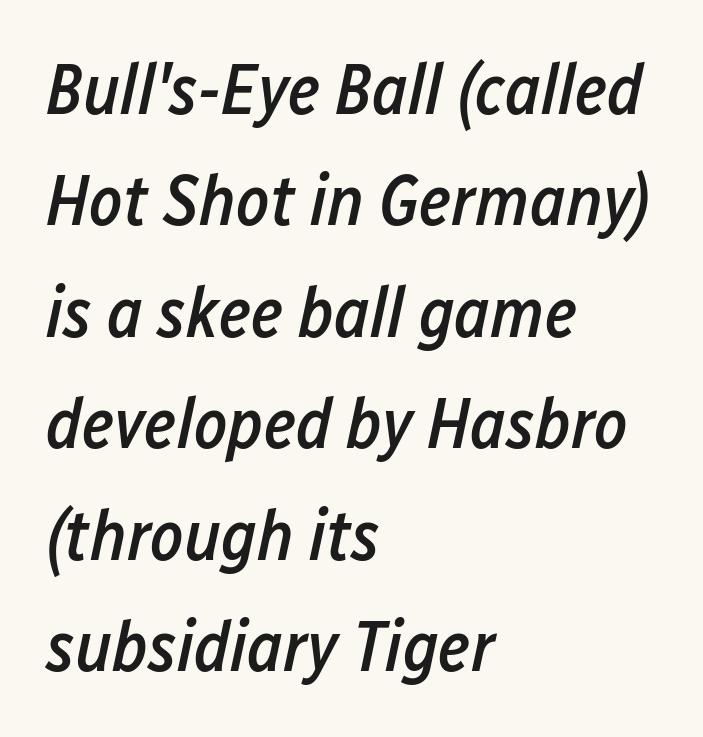
{"italic": "yes", "lean": "right", "slant_degrees": 12, "bold": "semi", "weight": "semibold", "width": "condensed", "stroke_contrast": "low", "x_height": "medium", "monospaced": "no", "underline": "no", "align": "left", "line_spacing": "normal", "line_spacing_ratio": 1.57, "letter_spacing": "normal", "letter_spacing_em": 0.0, "glyph_px": 71}
